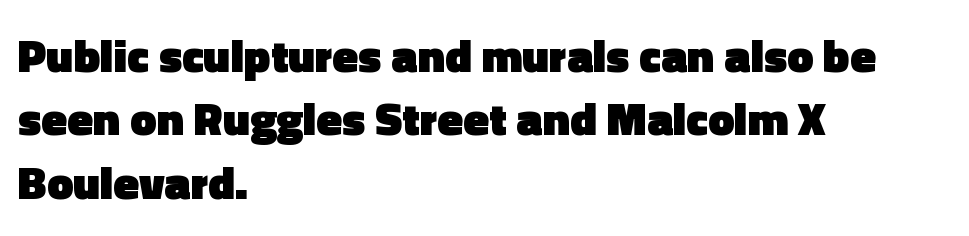
Q: Is the text bold? A: Yes.
Q: Is the text italic (slanted)? A: No, it is upright.
Q: Is the typeface a serif or a sans-serif typeface? A: Sans-serif.
Q: Is the text underlined? A: No.
Q: How is the paragraph aligned? A: Left-aligned.
Q: Is the spacing between letters normal or unusually wide? A: Normal.
Q: Is the spacing between lines tight, normal or loose? A: Normal.
Q: Width (condensed, normal, or wide)? A: Normal.
Q: x-height? A: Medium.
Q: Monospaced? A: No.
